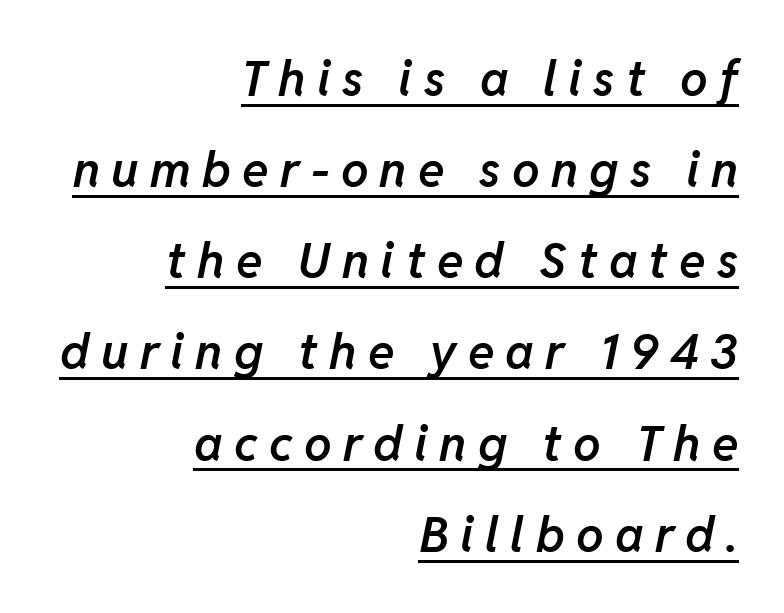
The image shows 49 px semibold type, italic (leaning right); set right-aligned, line spacing 1.86x, unusually wide letter spacing (+0.23 em), underlined; low stroke contrast and a medium x-height.
